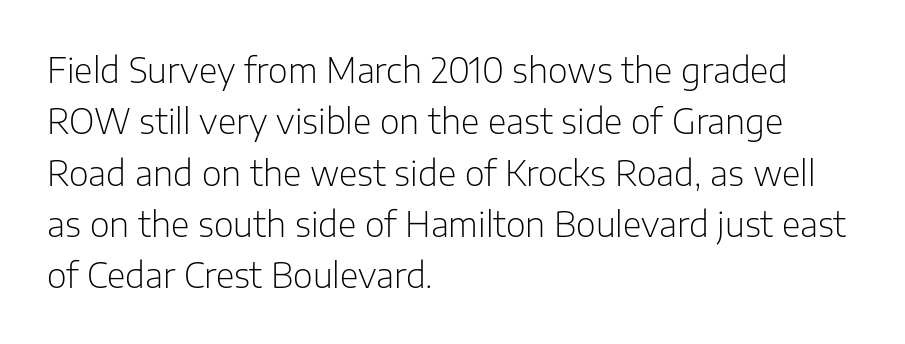
How would I describe the line gaps? Plain and ordinary. Words float on clear page, feet unadorned. On a weight scale, this lands at 450 or below. The rag falls on the right side of this text block. Serif or sans? Sans — the stroke terminals are bare. Tracking here is standard; glyphs follow each other at the usual distance.
